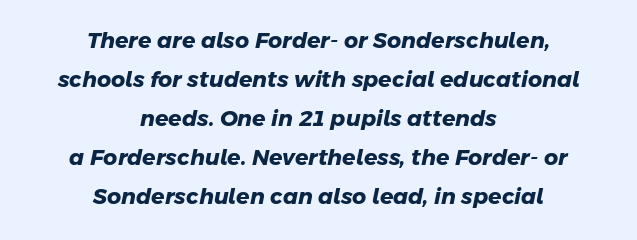
This rendering features lettering with no underline. The compositor balanced each line on the midline. Pretty heavy lettering here — definitely bold. Default kerning and tracking; the words read as compact shapes.
